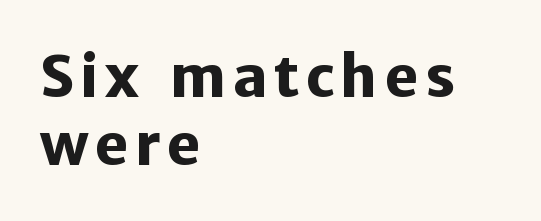
Ordinary non-slanted type is in use. This sample uses a sans-serif face. Each row of text sits above clean, open space. Line beginnings align vertically; line endings do not. The face used here is proportionally spaced, like ordinary book or web type. Compared with an ordinary text face, these strokes are far heavier — a full bold.
